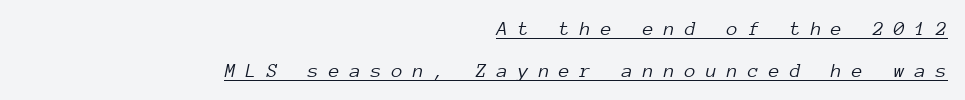
The image shows 20 px text type, italic (leaning right); set right-aligned, loose line spacing (2.11x), unusually wide letter spacing (+0.5 em), underlined.
